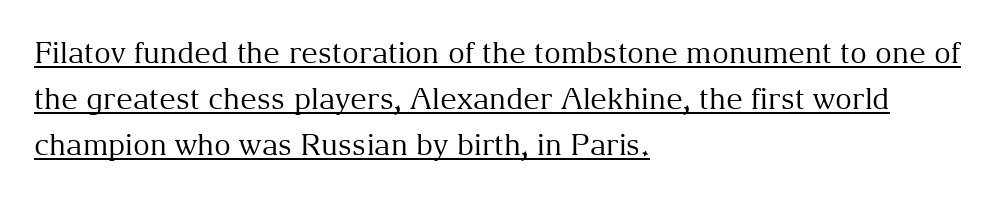
{"serif": "yes", "italic": "no", "bold": "no", "weight": "regular", "width": "normal", "stroke_contrast": "medium", "x_height": "medium", "monospaced": "no", "underline": "yes", "align": "left", "line_spacing": "normal", "line_spacing_ratio": 1.59, "letter_spacing": "normal", "letter_spacing_em": 0.0, "glyph_px": 29}
